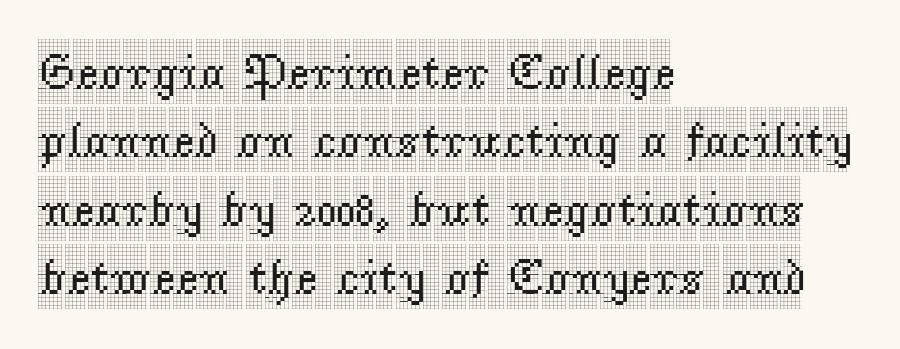
Q: Is the text italic (slanted)? A: No, it is upright.
Q: Is the typeface a serif or a sans-serif typeface? A: Serif.
Q: Is the text underlined? A: No.
Q: How is the paragraph aligned? A: Left-aligned.
Q: Is the spacing between letters normal or unusually wide? A: Normal.
Q: Is the spacing between lines tight, normal or loose? A: Normal.
Q: Width (condensed, normal, or wide)? A: Condensed.
Q: x-height? A: Large.
Q: Monospaced? A: No.
